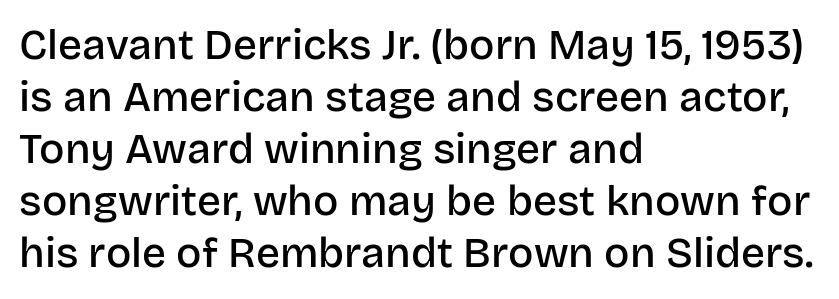
Q: Is the text bold? A: Semi-bold.
Q: Is the text italic (slanted)? A: No, it is upright.
Q: Is the typeface a serif or a sans-serif typeface? A: Sans-serif.
Q: Is the text underlined? A: No.
Q: How is the paragraph aligned? A: Left-aligned.
Q: Is the spacing between letters normal or unusually wide? A: Normal.
Q: Width (condensed, normal, or wide)? A: Normal.
Q: Stroke contrast? A: Low.
Q: x-height? A: Large.
Q: Monospaced? A: No.
